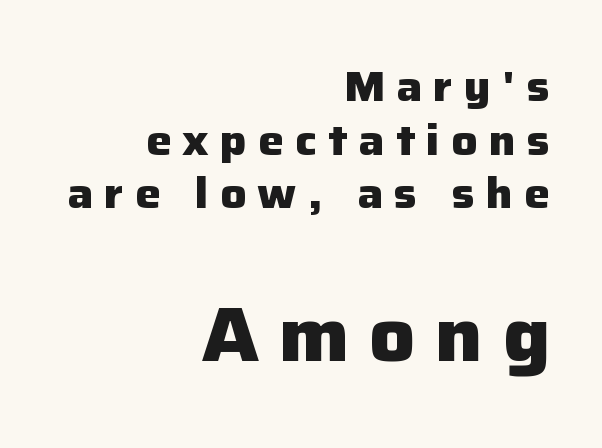
{"serif": "no", "italic": "no", "bold": "yes", "weight": "heavy", "width": "normal", "stroke_contrast": "low", "x_height": "medium", "monospaced": "no", "underline": "no", "align": "right", "line_spacing": "normal", "line_spacing_ratio": 1.25, "letter_spacing": "wide", "letter_spacing_em": 0.26, "larger_block": "second", "size_ratio": 1.77, "glyph_px": 76}
